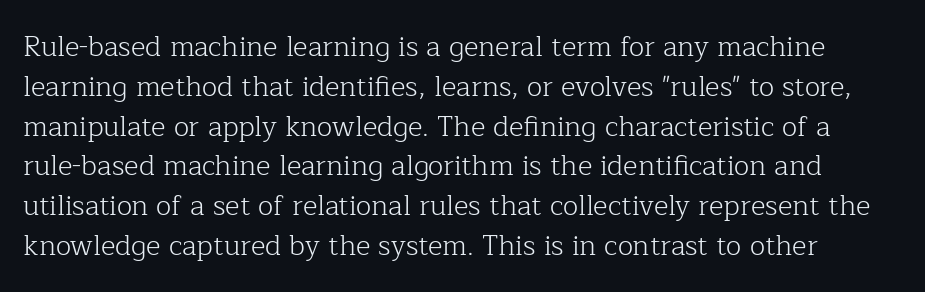
{"serif": "yes", "italic": "no", "bold": "no", "weight": "light", "width": "normal", "stroke_contrast": "low", "x_height": "medium", "monospaced": "no", "underline": "no", "line_spacing": "normal", "line_spacing_ratio": 1.42, "letter_spacing": "normal", "letter_spacing_em": 0.0, "glyph_px": 28}
